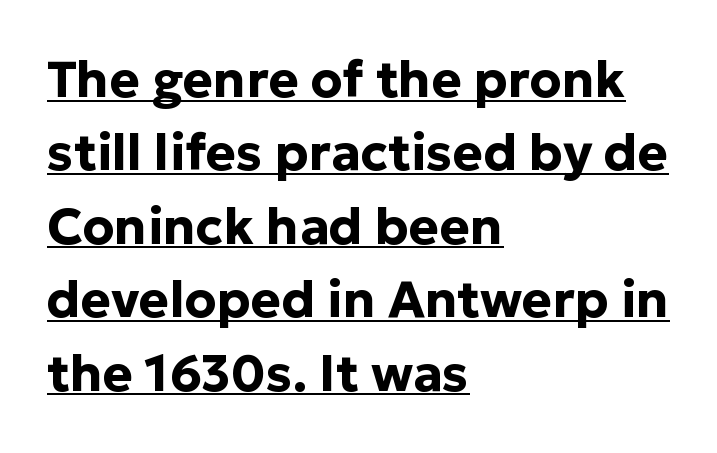
{"serif": "no", "italic": "no", "bold": "yes", "weight": "bold", "width": "normal", "stroke_contrast": "low", "x_height": "medium", "monospaced": "no", "underline": "yes", "align": "left", "line_spacing": "normal", "line_spacing_ratio": 1.44, "letter_spacing": "normal", "letter_spacing_em": 0.0, "glyph_px": 51}
